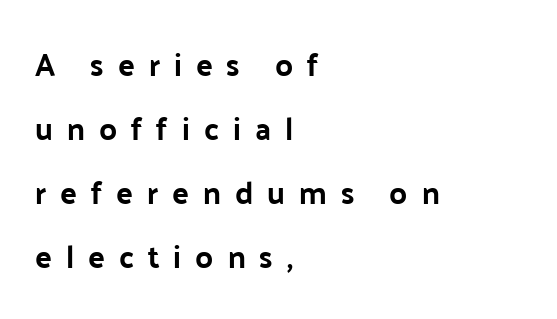
The image shows 31 px sans-serif type, upright; set left-aligned, loose line spacing (2.06x), unusually wide letter spacing (+0.45 em), not underlined; low stroke contrast and a medium x-height.
